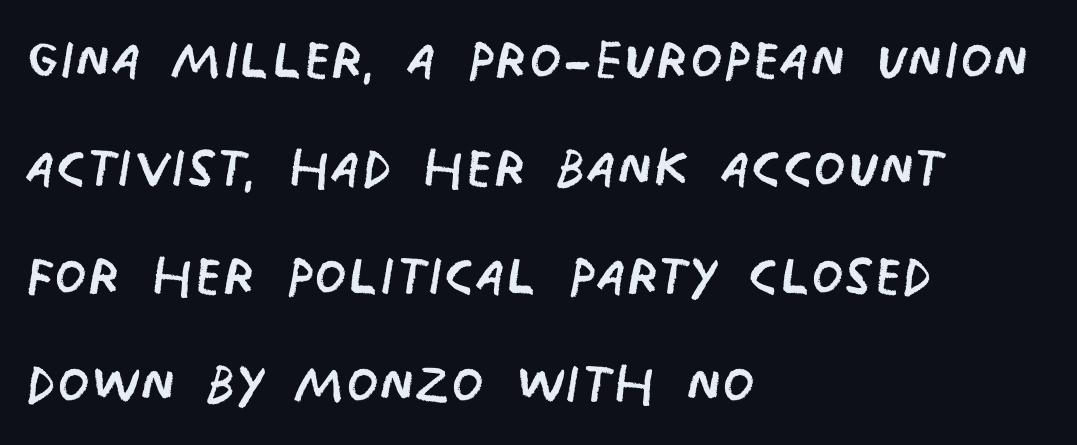
The image shows 74 px regular-weight, condensed sans-serif type; set left-aligned, normal line spacing (1.46x), normal letter spacing, not underlined; low stroke contrast and a large x-height.
